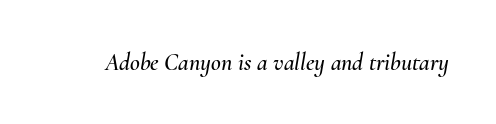
The image shows 24 px text type, italic (leaning right); set normal letter spacing, not underlined.
